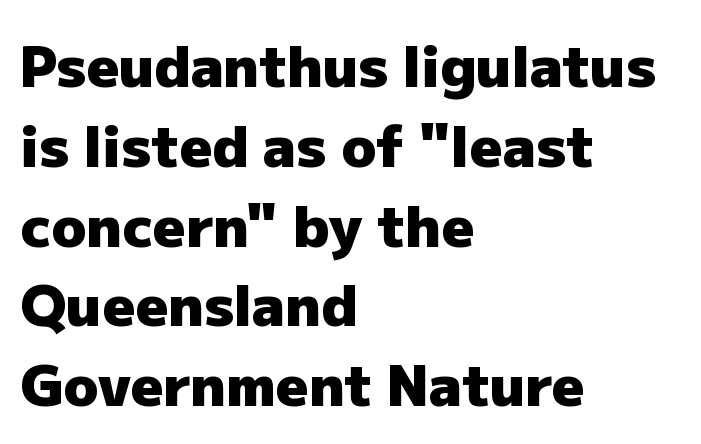
The sample has been set heavy, in full bold. Classification — sans serif. The words here are not underlined. What's the leading like? Ordinary, nothing unusual. Think of a printed novel: that variable character pitch is what you see here.
